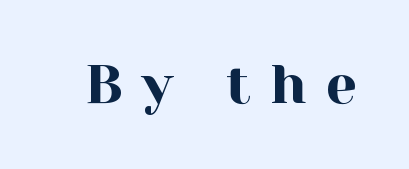
The image shows 55 px serif type, upright; set unusually wide letter spacing (+0.35 em), not underlined; a medium x-height.
